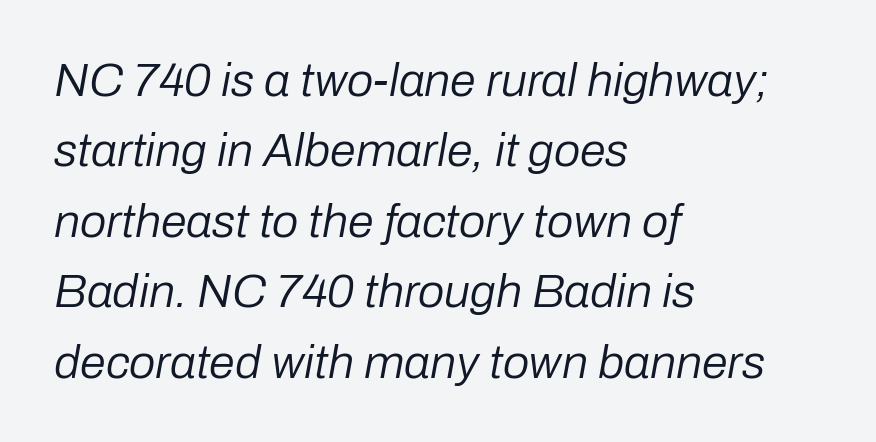
The characters are drawn with everyday or finer stroke widths. Honestly, there is no underline to notice here at all. Students, observe: this is what conventionally led text looks like. Compared with a centered layout, this one pins lines to the left instead.
